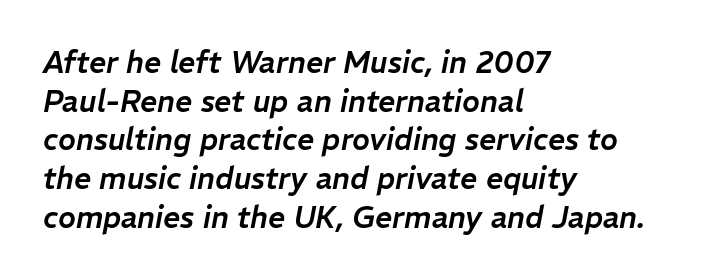
{"italic": "yes", "lean": "right", "slant_degrees": 11, "width": "normal", "stroke_contrast": "low", "x_height": "medium", "monospaced": "no", "underline": "no", "align": "left", "line_spacing": "normal", "line_spacing_ratio": 1.29, "letter_spacing": "normal", "letter_spacing_em": 0.0, "glyph_px": 30}
